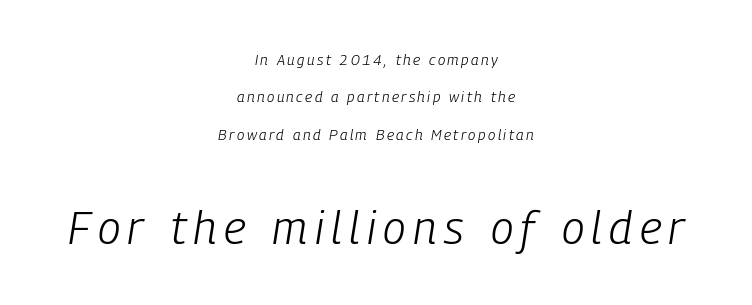
Type without underlining. Compare the two chunks: the lower has the greater cap height. Notice the wide empty band between every row — that's loose leading. If you drew a line through each stem, it would be angled. Stroke thickness stays within the range of a standard reading face or lighter. Looks like regular typesetting: each glyph gets only the width it needs.
